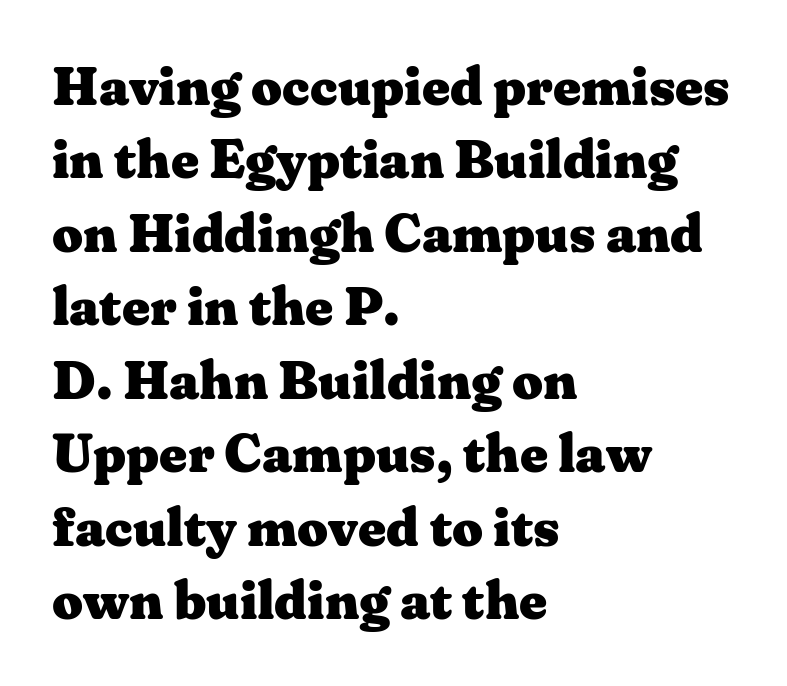
The rendering anchors every line to the left-hand side. These lines carry a lot of weight — the face is fully bold. Quick note: underline off. Short note: letters normally spaced.
